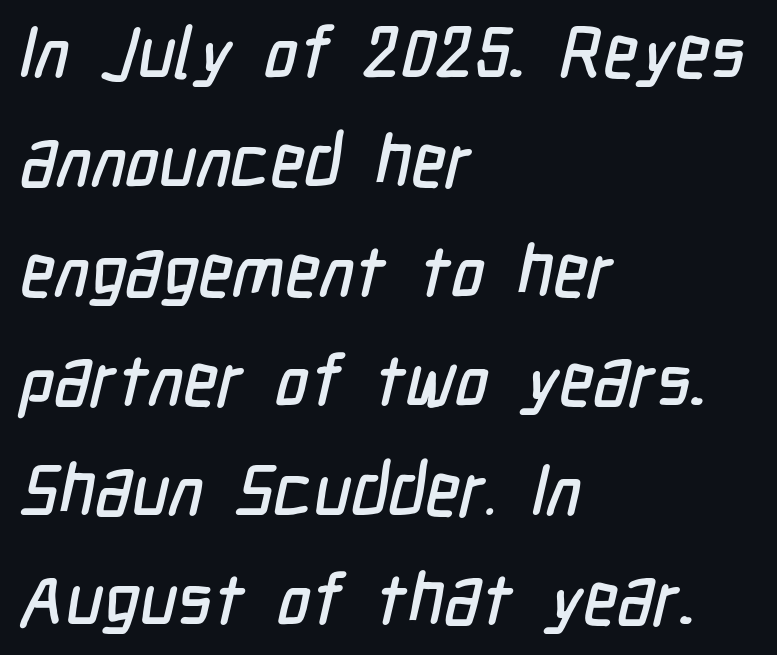
Q: Is the typeface a serif or a sans-serif typeface? A: Sans-serif.
Q: Is the text underlined? A: No.
Q: How is the paragraph aligned? A: Left-aligned.
Q: Is the spacing between letters normal or unusually wide? A: Normal.
Q: Is the spacing between lines tight, normal or loose? A: Normal.
Q: Width (condensed, normal, or wide)? A: Condensed.
Q: Stroke contrast? A: Low.
Q: x-height? A: Medium.
Q: Monospaced? A: No.
